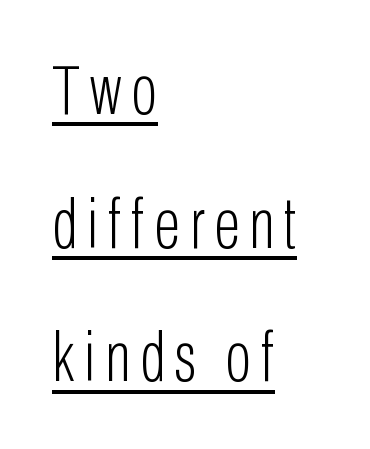
Q: Is the text bold? A: No.
Q: Is the text italic (slanted)? A: No, it is upright.
Q: Is the typeface a serif or a sans-serif typeface? A: Sans-serif.
Q: Is the text underlined? A: Yes.
Q: How is the paragraph aligned? A: Left-aligned.
Q: Is the spacing between lines tight, normal or loose? A: Loose.
Q: Width (condensed, normal, or wide)? A: Condensed.
Q: Stroke contrast? A: Low.
Q: x-height? A: Medium.
Q: Monospaced? A: No.
